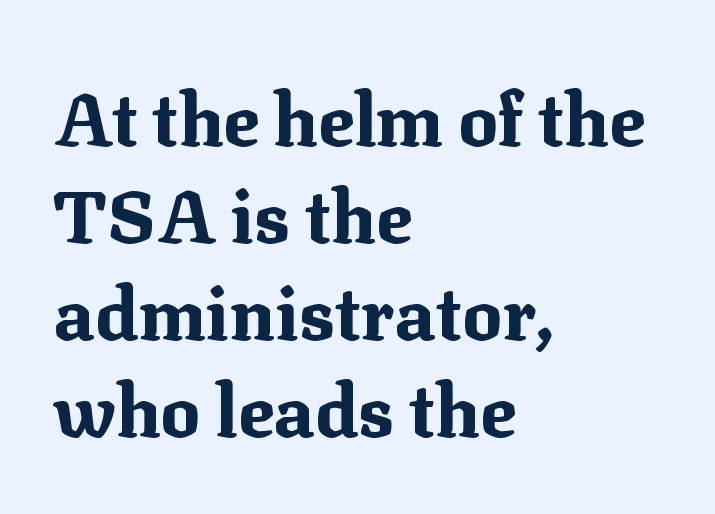
Looks like regular typesetting: each glyph gets only the width it needs. Does the lettering tilt? It doesn't — this is upright. Caption: multi-line text, flush left, ragged right. A clean baseline with only descenders dipping below it.
